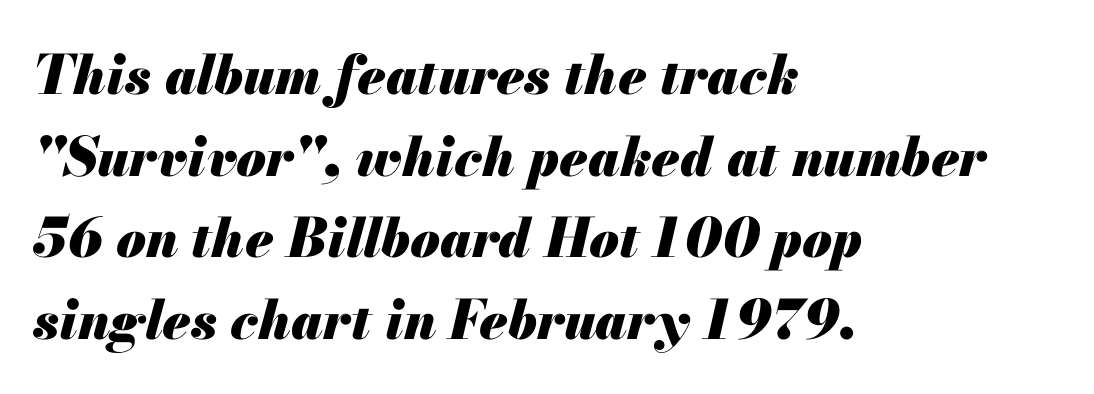
Q: Is the text bold? A: Yes.
Q: Is the text italic (slanted)? A: Yes, it leans right by about 13 degrees.
Q: Is the text underlined? A: No.
Q: How is the paragraph aligned? A: Left-aligned.
Q: Is the spacing between letters normal or unusually wide? A: Normal.
Q: Is the spacing between lines tight, normal or loose? A: Normal.
Q: Width (condensed, normal, or wide)? A: Normal.
Q: Stroke contrast? A: Medium.
Q: x-height? A: Small.
Q: Monospaced? A: No.
